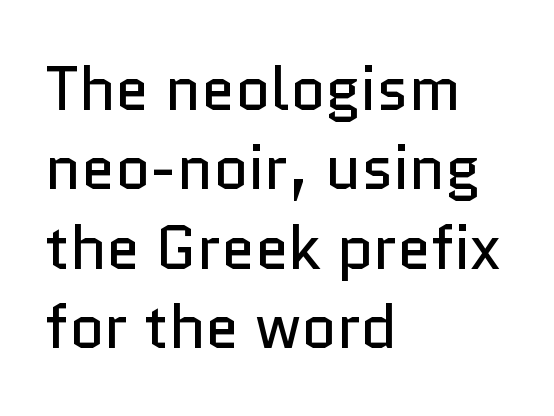
Underlining? Definitely not there. Spacing verdict: proportional, widths tailored to each character. Typographically, this falls in the sans-serif category. No italicization has been applied; the sample stays upright. Line starts are locked; line ends wander.
